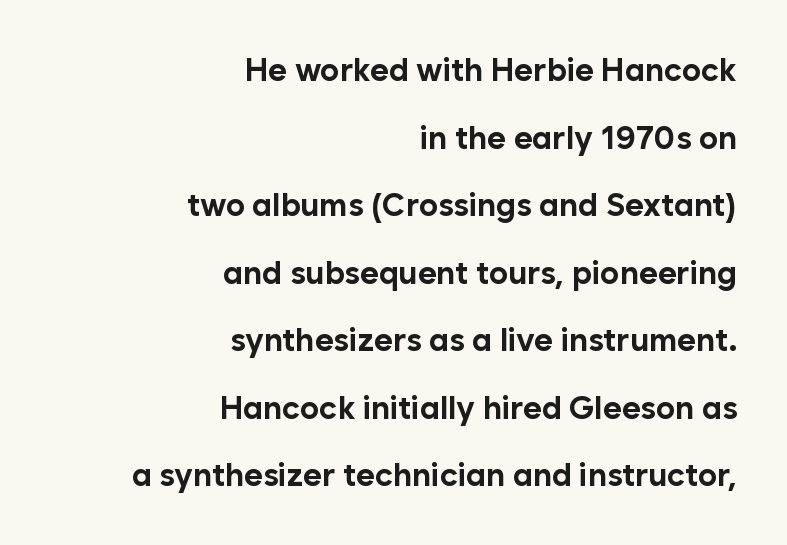
Q: Is the text bold? A: Yes.
Q: Is the text italic (slanted)? A: No, it is upright.
Q: Is the typeface a serif or a sans-serif typeface? A: Sans-serif.
Q: Is the text underlined? A: No.
Q: How is the paragraph aligned? A: Right-aligned.
Q: Is the spacing between letters normal or unusually wide? A: Normal.
Q: Is the spacing between lines tight, normal or loose? A: Loose.
Q: Width (condensed, normal, or wide)? A: Normal.
Q: Stroke contrast? A: Low.
Q: x-height? A: Medium.
Q: Monospaced? A: No.
